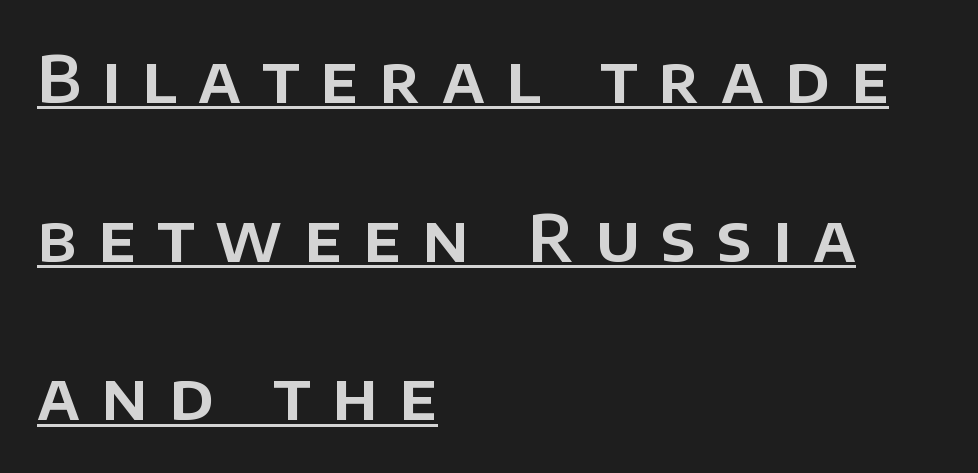
The image shows 64 px sans-serif type, upright; set left-aligned, loose line spacing (2.48x), unusually wide letter spacing (+0.33 em), underlined; low stroke contrast and a large x-height.
